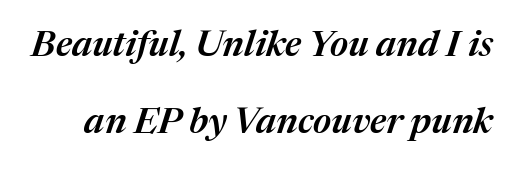
The image shows 36 px semibold type, italic (leaning right); set loose line spacing (2.13x), normal letter spacing, not underlined; medium stroke contrast and a medium x-height.
